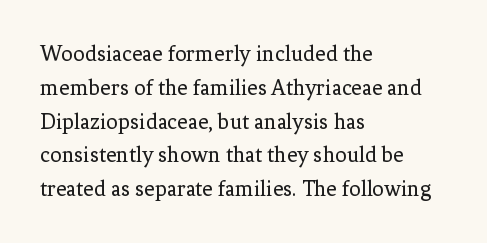
{"italic": "no", "bold": "no", "underline": "no", "align": "left", "line_spacing": "normal", "line_spacing_ratio": 1.47, "letter_spacing": "normal", "letter_spacing_em": 0.0, "glyph_px": 23}
